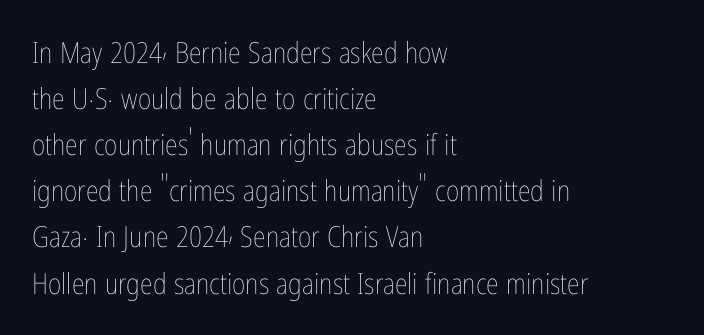
Here the designer chose a conventional face with non-uniform glyph widths. These lines were composed using upright roman letters. This is not heavy type; no bold has been used. Horizontal bands of white between lines are of average thickness.
